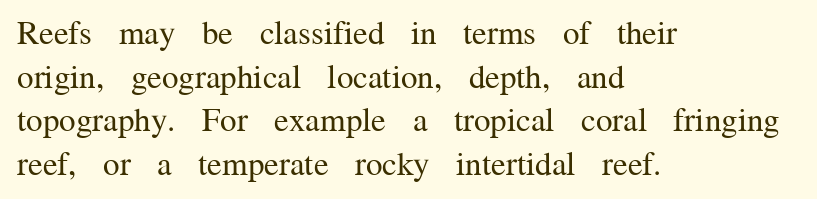
The image shows 33 px regular-weight serif type, upright; set left-aligned, normal line spacing (1.32x), normal letter spacing, not underlined; medium stroke contrast and a medium x-height.
